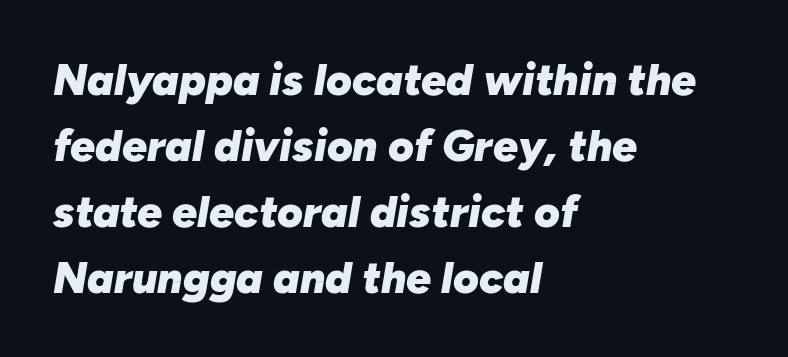
Q: Is the text bold? A: Yes.
Q: Is the text italic (slanted)? A: Yes, it leans right by about 10 degrees.
Q: Is the text underlined? A: No.
Q: How is the paragraph aligned? A: Left-aligned.
Q: Is the spacing between letters normal or unusually wide? A: Normal.
Q: Is the spacing between lines tight, normal or loose? A: Normal.
Q: Width (condensed, normal, or wide)? A: Normal.
Q: Stroke contrast? A: Low.
Q: x-height? A: Medium.
Q: Monospaced? A: No.
